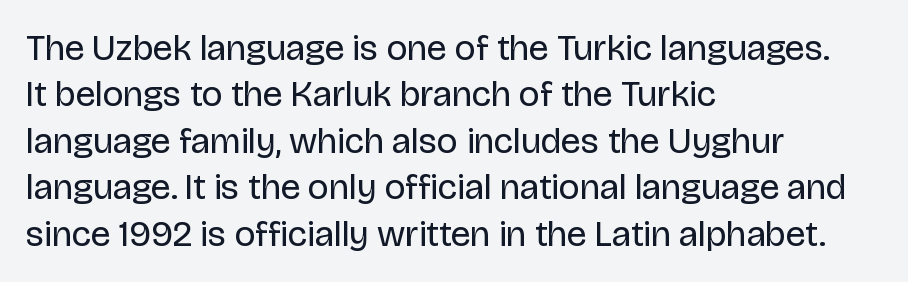
A light-to-regular cut is what we see here. Do the characters align in a grid? No, the font is proportional. The letters sit at their default tracking, neither squeezed nor spread. Lines of text with bare space underneath.
